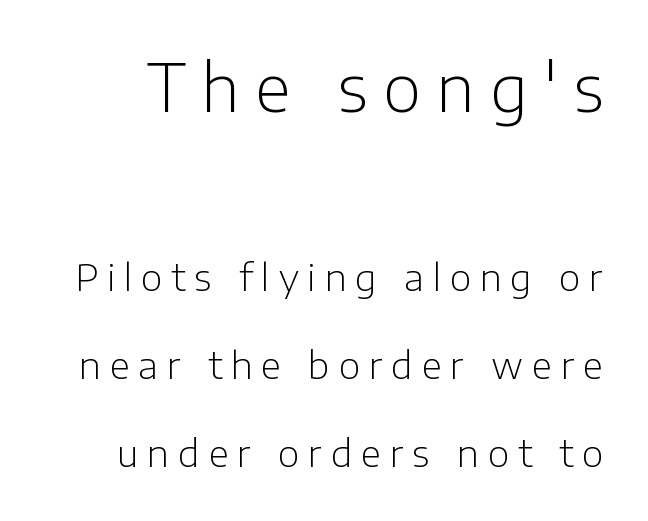
Q: Is the text bold? A: No.
Q: Is the text italic (slanted)? A: No, it is upright.
Q: Is the typeface a serif or a sans-serif typeface? A: Sans-serif.
Q: Is the text underlined? A: No.
Q: Is the spacing between letters normal or unusually wide? A: Unusually wide.
Q: Is the spacing between lines tight, normal or loose? A: Loose.
Q: Which block of text is set in a larger size, the first (top) or the second (bottom)? A: The first (top) one.
Q: Width (condensed, normal, or wide)? A: Normal.
Q: Stroke contrast? A: Low.
Q: x-height? A: Medium.
Q: Monospaced? A: No.
